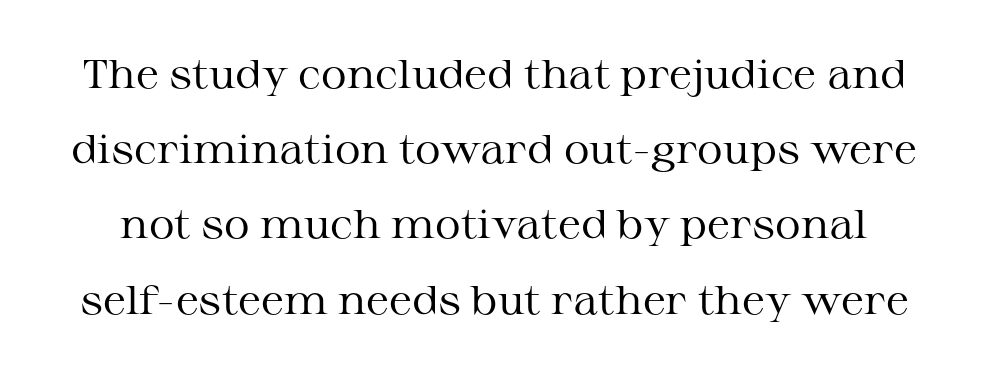
The type family on display is of the serif kind. Honestly, there is no underline to notice here at all. Looks like regular typesetting: each glyph gets only the width it needs. Compared with typical body copy, the letter spacing here is the same. The letters stand straight up with perfectly vertical stems. The letterforms sit at book weight or below.
